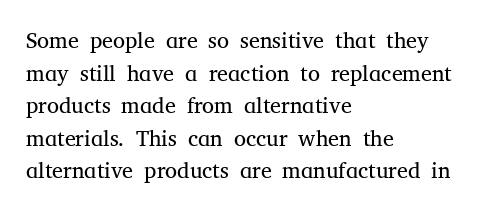
Rows of type keep a routine distance in the vertical direction. The space beneath each line is pristine and unruled. Which margin do the lines hug? The left one — the right edge is uneven. The letterforms sit shoulder to shoulder at normal distance.
